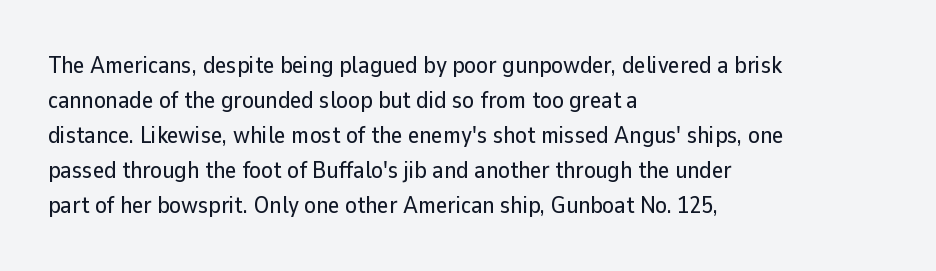
Q: Is the text italic (slanted)? A: No, it is upright.
Q: Is the text underlined? A: No.
Q: How is the paragraph aligned? A: Left-aligned.
Q: Is the spacing between letters normal or unusually wide? A: Normal.
Q: Is the spacing between lines tight, normal or loose? A: Normal.
